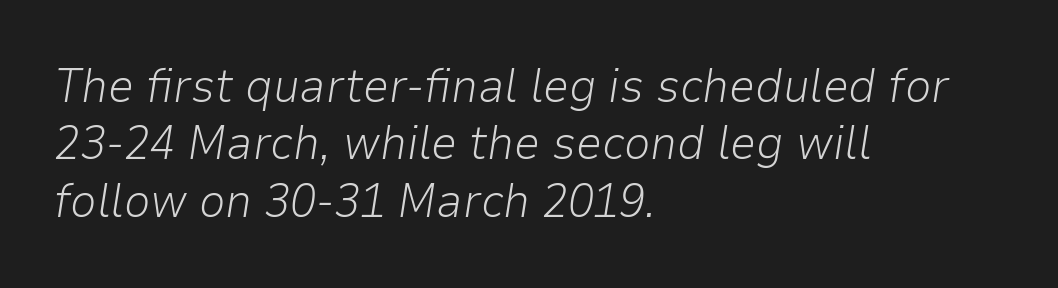
{"italic": "yes", "lean": "right", "slant_degrees": 9, "bold": "no", "weight": "light", "width": "normal", "stroke_contrast": "low", "x_height": "medium", "monospaced": "no", "underline": "no", "align": "left", "line_spacing_ratio": 1.22, "letter_spacing": "normal", "letter_spacing_em": 0.0, "glyph_px": 47}
